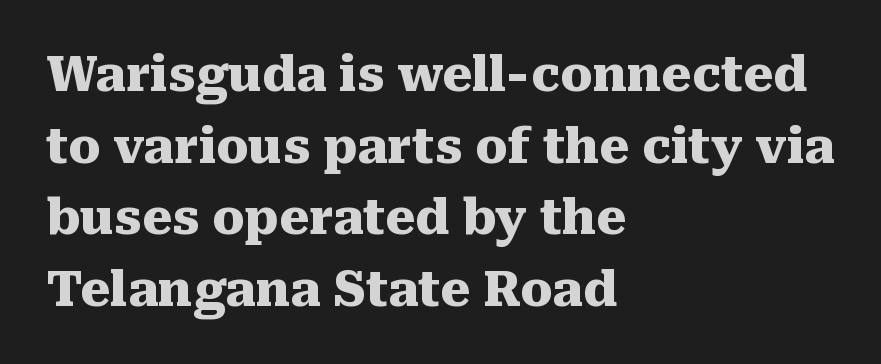
The image shows 48 px heavy serif type, upright; set left-aligned, normal line spacing (1.49x), normal letter spacing, not underlined; medium stroke contrast and a medium x-height.
